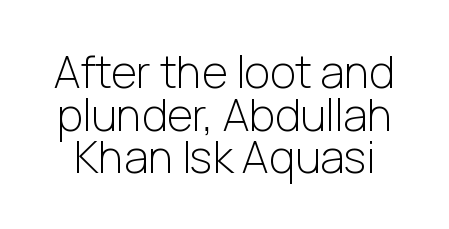
Q: Is the text bold? A: No.
Q: Is the text italic (slanted)? A: No, it is upright.
Q: Is the typeface a serif or a sans-serif typeface? A: Sans-serif.
Q: Is the text underlined? A: No.
Q: Is the spacing between letters normal or unusually wide? A: Normal.
Q: Is the spacing between lines tight, normal or loose? A: Tight.
Q: Width (condensed, normal, or wide)? A: Normal.
Q: Stroke contrast? A: Low.
Q: x-height? A: Medium.
Q: Monospaced? A: No.
